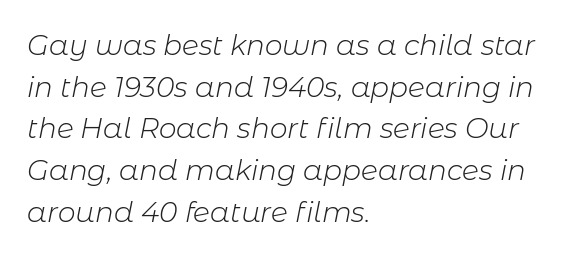
{"italic": "yes", "lean": "right", "slant_degrees": 11, "bold": "no", "weight": "light", "width": "normal", "stroke_contrast": "low", "x_height": "medium", "monospaced": "no", "underline": "no", "align": "left", "line_spacing": "normal", "line_spacing_ratio": 1.49, "letter_spacing": "normal", "letter_spacing_em": 0.0, "glyph_px": 28}
